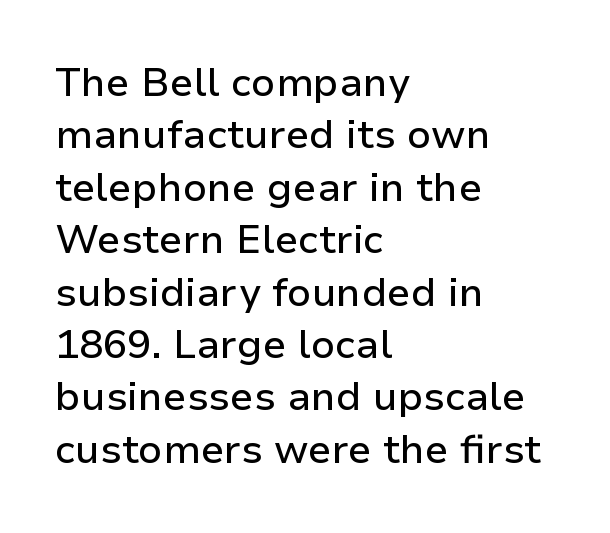
The image shows 40 px sans-serif type, upright; set left-aligned, normal line spacing (1.31x), normal letter spacing, not underlined; low stroke contrast and a medium x-height.
